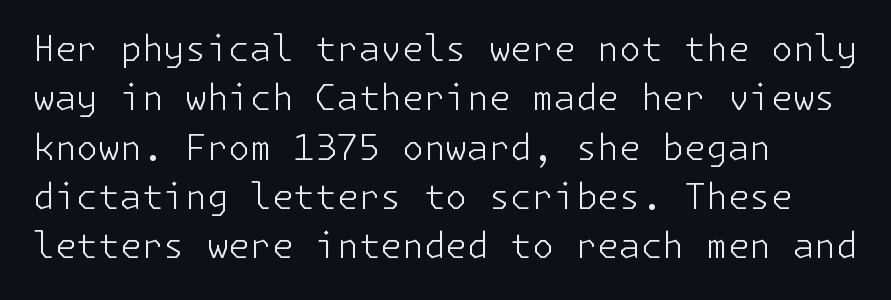
The cut favours lightness, reaching ordinary text weight at its darkest. Every row of glyphs begins at an identical x-position on the left. Beneath every word, the page is bare. A normal amount of white space separates one row of letters from the next. In terms of letterspacing, this is plain default setting.
